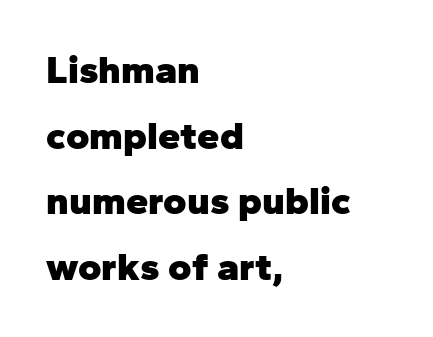
{"serif": "no", "italic": "no", "bold": "yes", "weight": "heavy", "width": "normal", "stroke_contrast": "low", "x_height": "medium", "monospaced": "no", "underline": "no", "align": "left", "line_spacing": "normal", "line_spacing_ratio": 1.64, "letter_spacing": "normal", "letter_spacing_em": 0.0, "glyph_px": 40}
